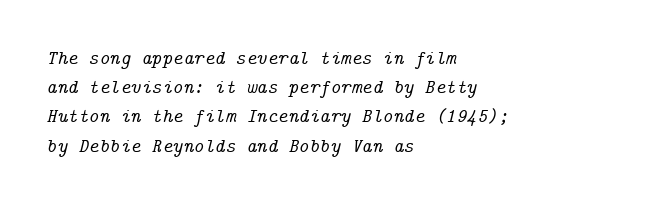
{"italic": "yes", "lean": "right", "slant_degrees": 14, "underline": "no", "align": "left", "line_spacing": "normal", "line_spacing_ratio": 1.46, "letter_spacing": "normal", "letter_spacing_em": 0.0, "glyph_px": 20}
